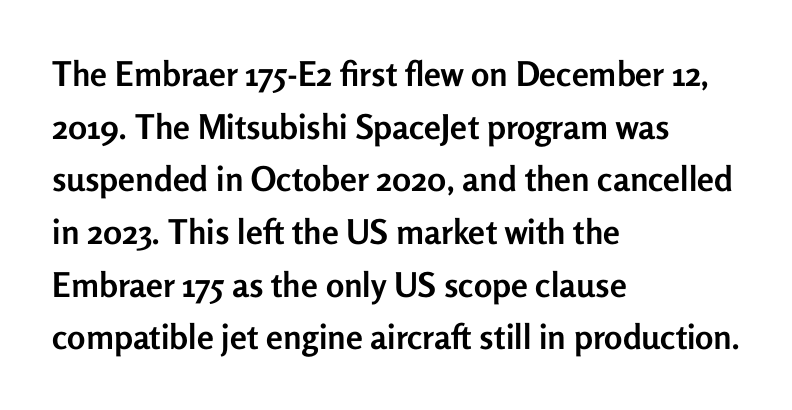
The image shows 34 px semibold sans-serif type, upright; set left-aligned, normal line spacing (1.55x), normal letter spacing, not underlined; low stroke contrast and a medium x-height.
